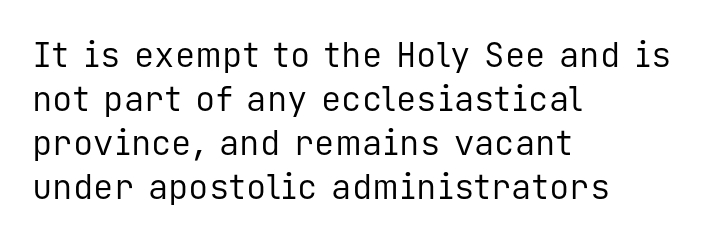
The image shows 34 px regular-weight sans-serif type, upright, monospaced; set left-aligned, normal line spacing (1.29x), normal letter spacing, not underlined; low stroke contrast and a medium x-height.
